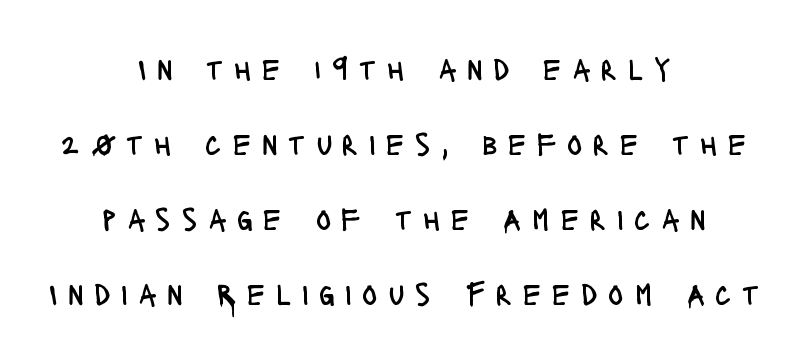
Q: Is the text bold? A: No.
Q: Is the text italic (slanted)? A: No, it is upright.
Q: Is the typeface a serif or a sans-serif typeface? A: Sans-serif.
Q: Is the text underlined? A: No.
Q: How is the paragraph aligned? A: Centered.
Q: Is the spacing between letters normal or unusually wide? A: Unusually wide.
Q: Is the spacing between lines tight, normal or loose? A: Loose.
Q: Width (condensed, normal, or wide)? A: Condensed.
Q: Stroke contrast? A: Low.
Q: x-height? A: Large.
Q: Monospaced? A: No.
